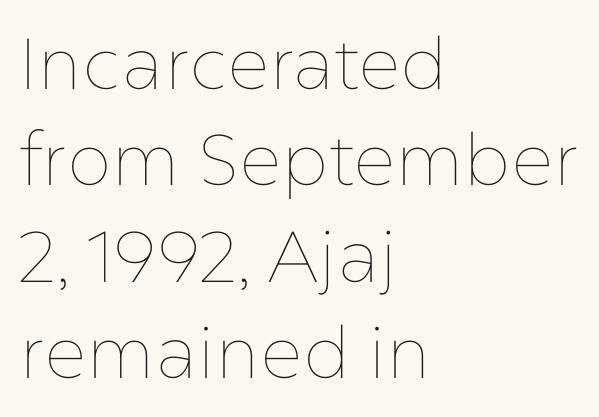
The image shows 72 px thin type, upright; set left-aligned, normal line spacing (1.34x), normal letter spacing, not underlined; low stroke contrast and a medium x-height.
